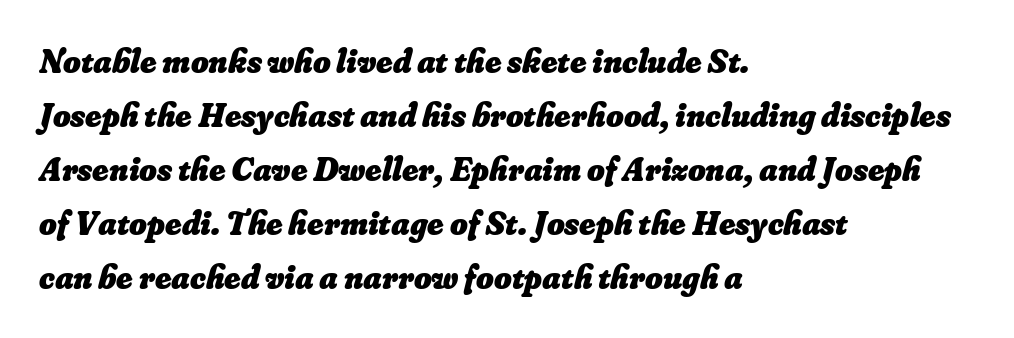
Compared with an ordinary text face, these strokes are far heavier — a full bold. The rendering keeps characters at their native spacing. Underline: absent. One glance says typical: line gaps are just what's usual.
